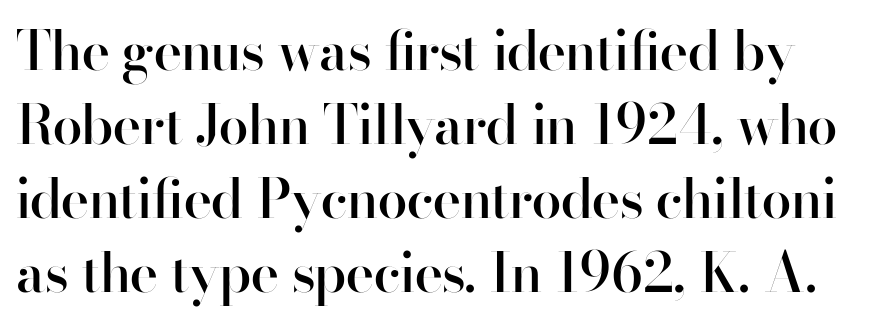
The image shows 54 px semibold sans-serif type, upright; set normal line spacing (1.37x), normal letter spacing, not underlined; high stroke contrast and a small x-height.
